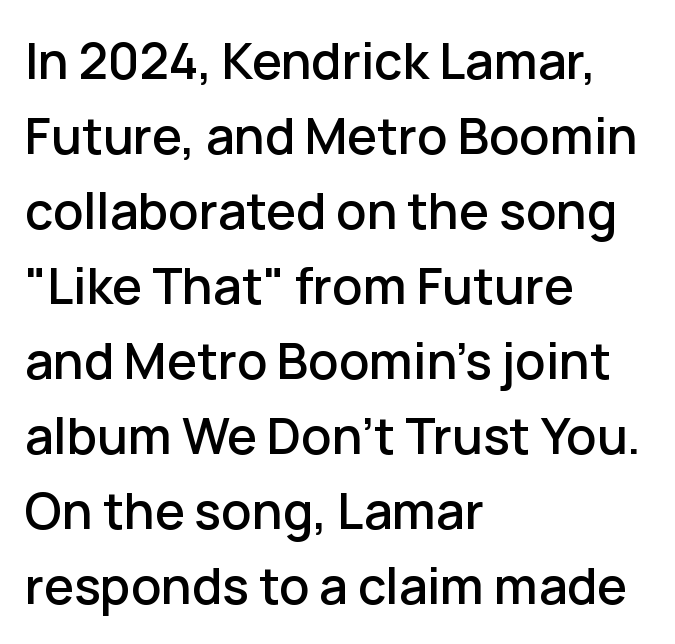
The image shows 50 px sans-serif type, upright; set left-aligned, normal line spacing (1.5x), normal letter spacing, not underlined; low stroke contrast and a medium x-height.
